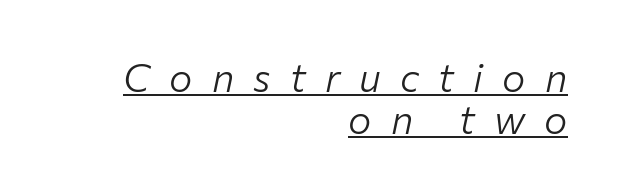
The image shows 39 px light type, italic (leaning right); set right-aligned, tight line spacing (1.07x), unusually wide letter spacing (+0.49 em), underlined; low stroke contrast and a medium x-height.
